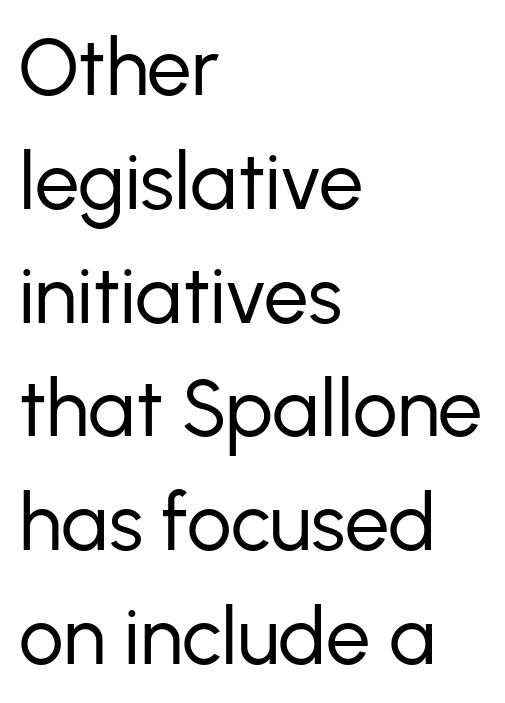
The image shows 79 px regular-weight sans-serif type, upright; set left-aligned, normal line spacing (1.44x), normal letter spacing, not underlined; low stroke contrast and a medium x-height.
